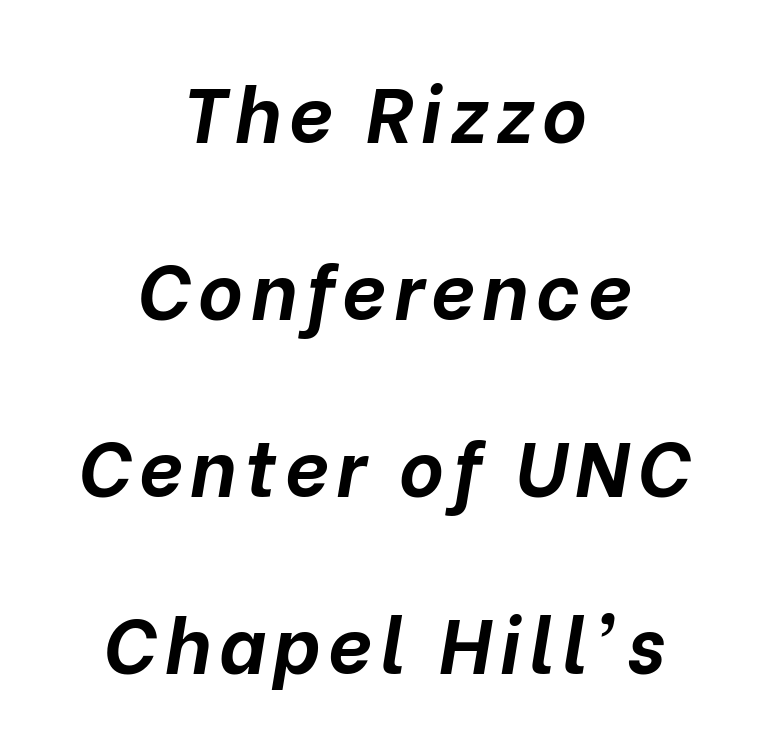
{"italic": "yes", "lean": "right", "slant_degrees": 10, "bold": "yes", "weight": "bold", "width": "normal", "stroke_contrast": "low", "x_height": "medium", "monospaced": "no", "underline": "no", "align": "center", "line_spacing": "loose", "line_spacing_ratio": 2.3, "glyph_px": 77}
